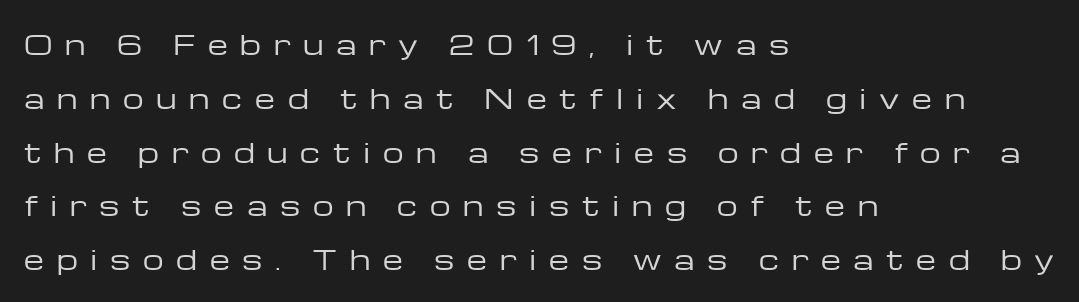
Letter spacing: wide. Notice how the passage keeps a crisp vertical edge on the left only. This is the regular roman posture of the typeface. Does the leading feel generous? Absolutely, it's lavish. Caption: face not bold, strokes unweighted. Bare-footed words on every line.
